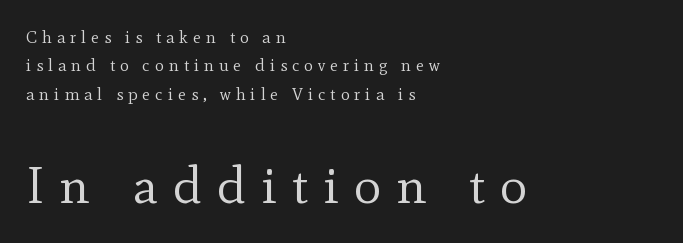
The image shows 52 px regular-weight serif type, upright; set left-aligned, normal line spacing (1.67x), unusually wide letter spacing (+0.29 em), not underlined; the second (bottom) block is 3.06x larger; a small x-height.
